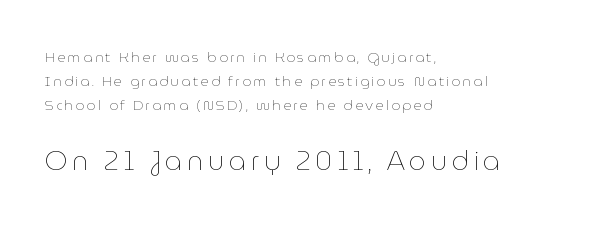
Short and long lines alike share a common starting point at left. Weight class: somewhere from thin through regular. Underline: absent. Posture: vertical. Between these two stacked blocks, the lower one wins on size.
